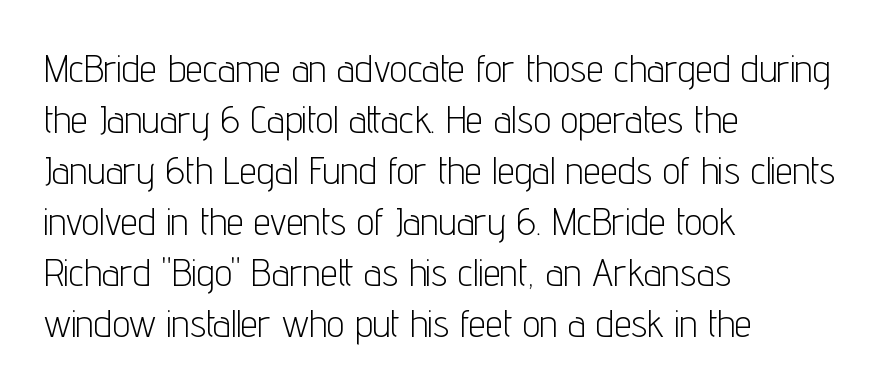
The image shows 39 px light, condensed sans-serif type, upright; set left-aligned, normal line spacing (1.31x), normal letter spacing, not underlined; low stroke contrast and a medium x-height.
